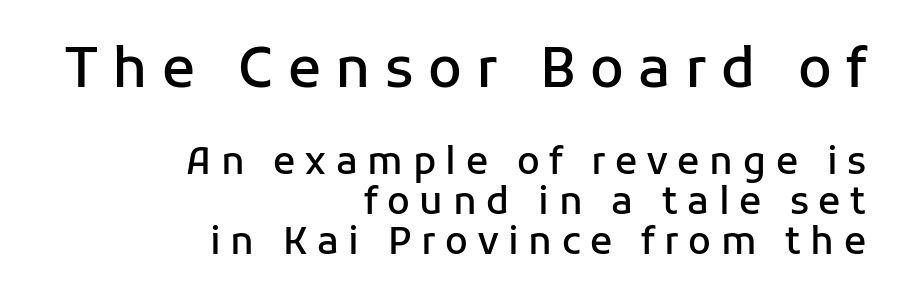
Q: Is the text bold? A: Semi-bold.
Q: Is the text italic (slanted)? A: No, it is upright.
Q: Is the typeface a serif or a sans-serif typeface? A: Sans-serif.
Q: Is the text underlined? A: No.
Q: How is the paragraph aligned? A: Right-aligned.
Q: Is the spacing between letters normal or unusually wide? A: Unusually wide.
Q: Is the spacing between lines tight, normal or loose? A: Tight.
Q: Which block of text is set in a larger size, the first (top) or the second (bottom)? A: The first (top) one.
Q: Width (condensed, normal, or wide)? A: Normal.
Q: Stroke contrast? A: Low.
Q: x-height? A: Medium.
Q: Monospaced? A: No.
